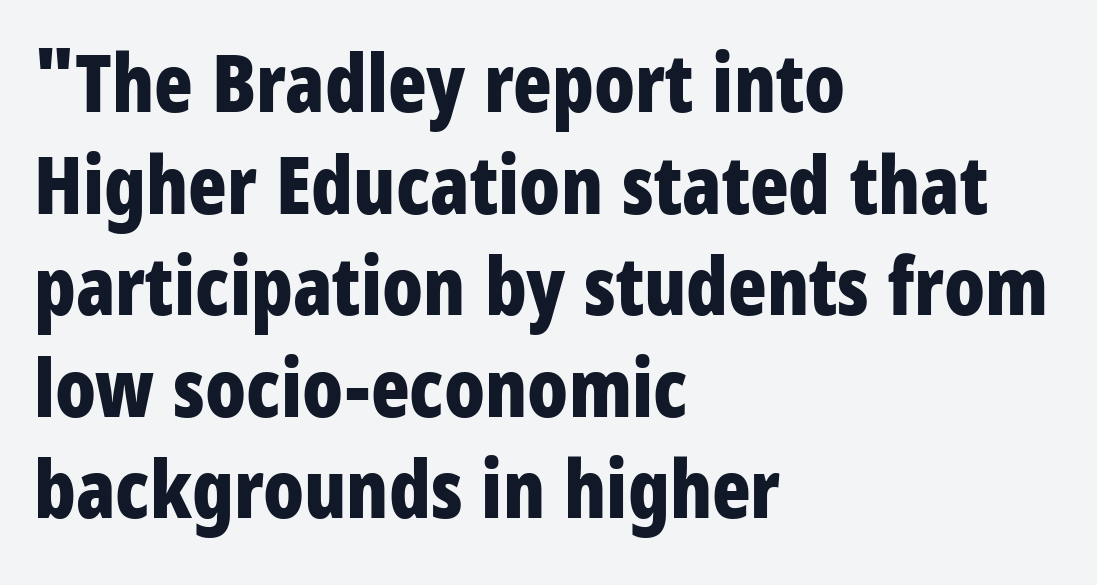
Q: Is the text bold? A: Yes.
Q: Is the text italic (slanted)? A: No, it is upright.
Q: Is the typeface a serif or a sans-serif typeface? A: Sans-serif.
Q: Is the text underlined? A: No.
Q: How is the paragraph aligned? A: Left-aligned.
Q: Is the spacing between letters normal or unusually wide? A: Normal.
Q: Is the spacing between lines tight, normal or loose? A: Normal.
Q: Width (condensed, normal, or wide)? A: Condensed.
Q: Stroke contrast? A: Low.
Q: x-height? A: Large.
Q: Monospaced? A: No.
